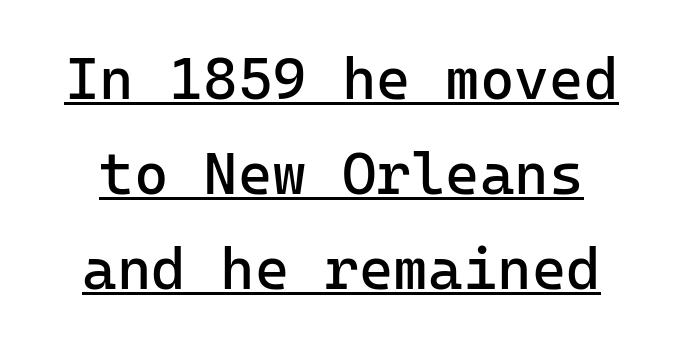
The image shows 59 px regular-weight sans-serif type, upright, monospaced; set normal line spacing (1.61x), normal letter spacing, underlined; low stroke contrast and a medium x-height.
